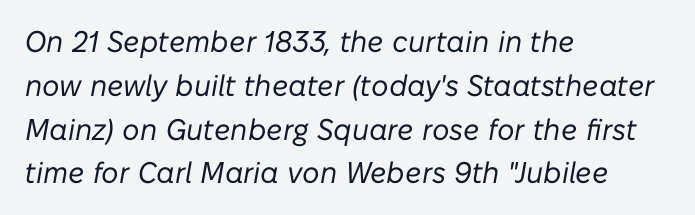
The image shows 30 px regular-weight type, italic (leaning right); set left-aligned, normal line spacing (1.46x), normal letter spacing, not underlined; low stroke contrast and a medium x-height.
